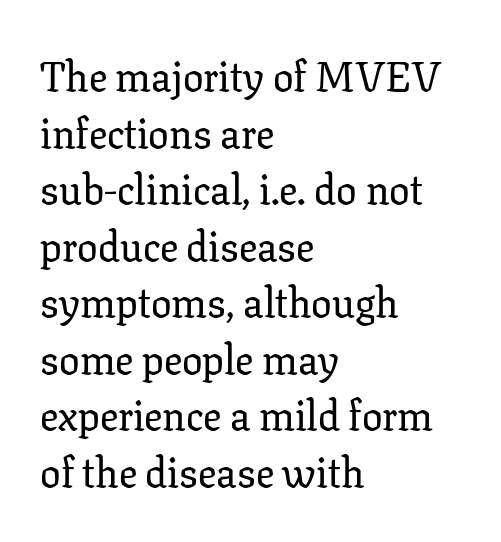
Q: Is the text italic (slanted)? A: No, it is upright.
Q: Is the typeface a serif or a sans-serif typeface? A: Serif.
Q: Is the text underlined? A: No.
Q: How is the paragraph aligned? A: Left-aligned.
Q: Is the spacing between letters normal or unusually wide? A: Normal.
Q: Is the spacing between lines tight, normal or loose? A: Normal.
Q: Width (condensed, normal, or wide)? A: Normal.
Q: Stroke contrast? A: Low.
Q: x-height? A: Medium.
Q: Monospaced? A: No.
